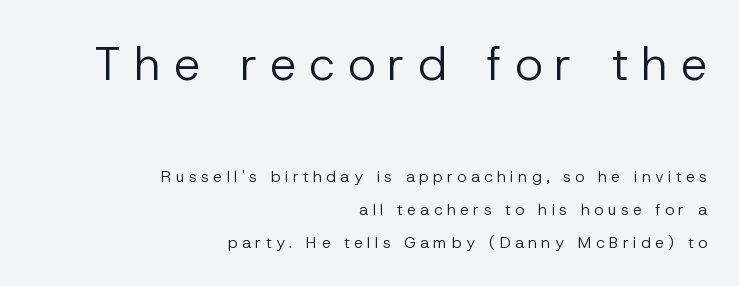
{"serif": "no", "italic": "no", "bold": "no", "weight": "regular", "width": "normal", "stroke_contrast": "low", "x_height": "medium", "monospaced": "no", "underline": "no", "align": "right", "line_spacing": "loose", "line_spacing_ratio": 2.04, "letter_spacing": "wide", "letter_spacing_em": 0.27, "larger_block": "first", "size_ratio": 2.94, "glyph_px": 47}
